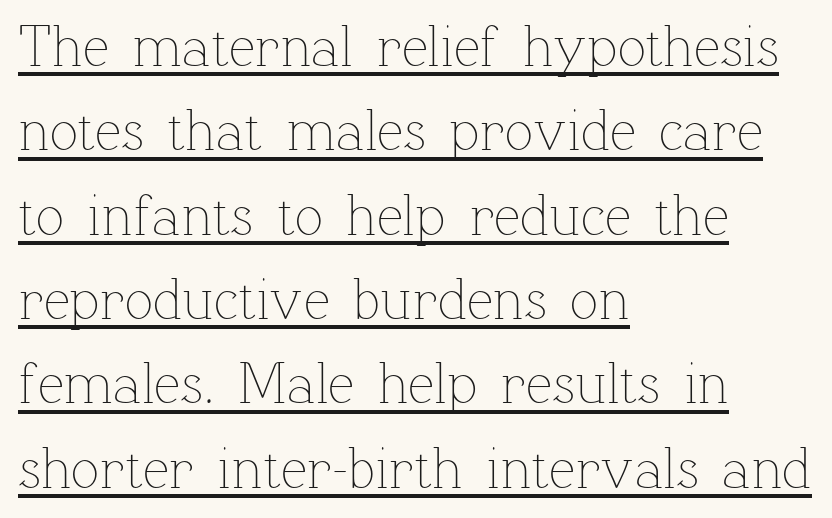
{"italic": "no", "bold": "no", "weight": "thin", "width": "normal", "stroke_contrast": "low", "x_height": "medium", "monospaced": "no", "underline": "yes", "align": "left", "line_spacing": "normal", "line_spacing_ratio": 1.43, "letter_spacing": "normal", "letter_spacing_em": 0.0, "glyph_px": 59}
